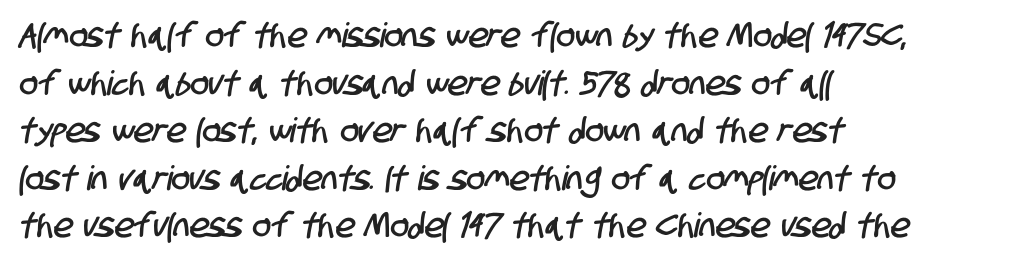
Compared with typical paragraphs, the rows here are spaced about the same. These lines are rendered in a variable-pitch font. A clean baseline with only descenders dipping below it. No extra tracking has been applied to these lines. Type style note: lacks serifs.
